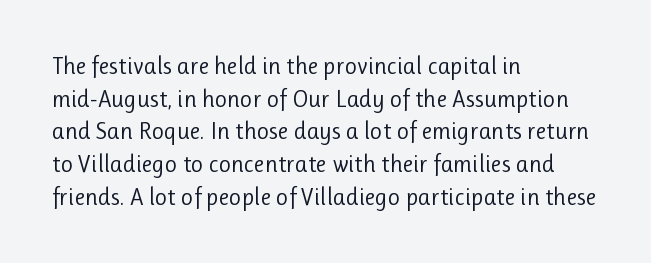
Q: Is the text bold? A: No.
Q: Is the text italic (slanted)? A: No, it is upright.
Q: Is the text underlined? A: No.
Q: How is the paragraph aligned? A: Left-aligned.
Q: Is the spacing between letters normal or unusually wide? A: Normal.
Q: Is the spacing between lines tight, normal or loose? A: Normal.
